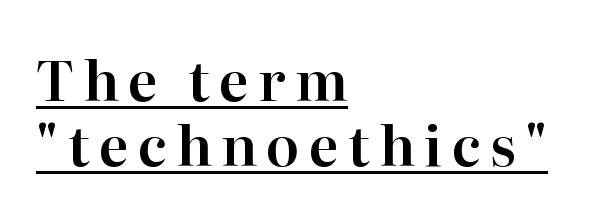
The image shows 55 px serif type, upright; set left-aligned, line spacing 1.18x, underlined; high stroke contrast and a medium x-height.
